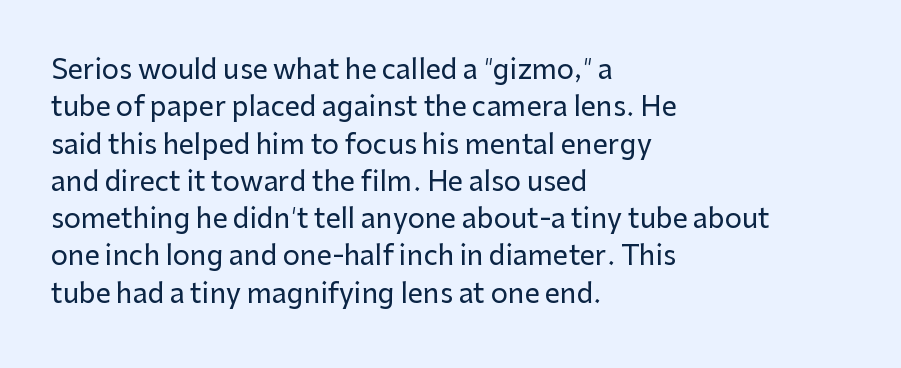
Q: Is the text italic (slanted)? A: No, it is upright.
Q: Is the text underlined? A: No.
Q: How is the paragraph aligned? A: Left-aligned.
Q: Is the spacing between letters normal or unusually wide? A: Normal.
Q: Is the spacing between lines tight, normal or loose? A: Normal.
